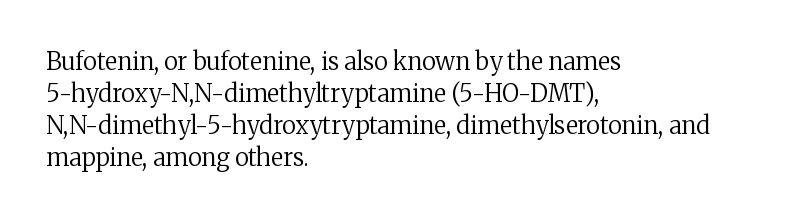
The strip under each line holds only bare page. You could call the tracking neutral — neither tight nor loose. Where is the straight margin? On the left. Upright lettering throughout. The weight tops out at a normal text grade.
